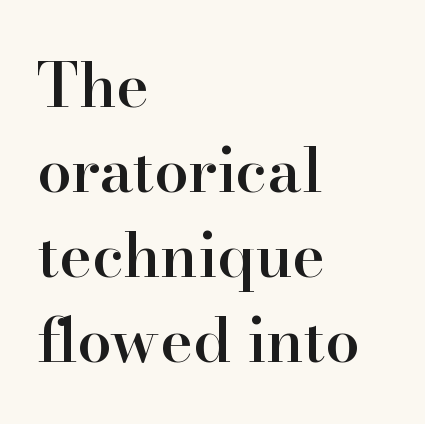
The image shows 62 px semibold serif type, upright; set left-aligned, normal line spacing (1.37x), normal letter spacing, not underlined; high stroke contrast and a small x-height.
